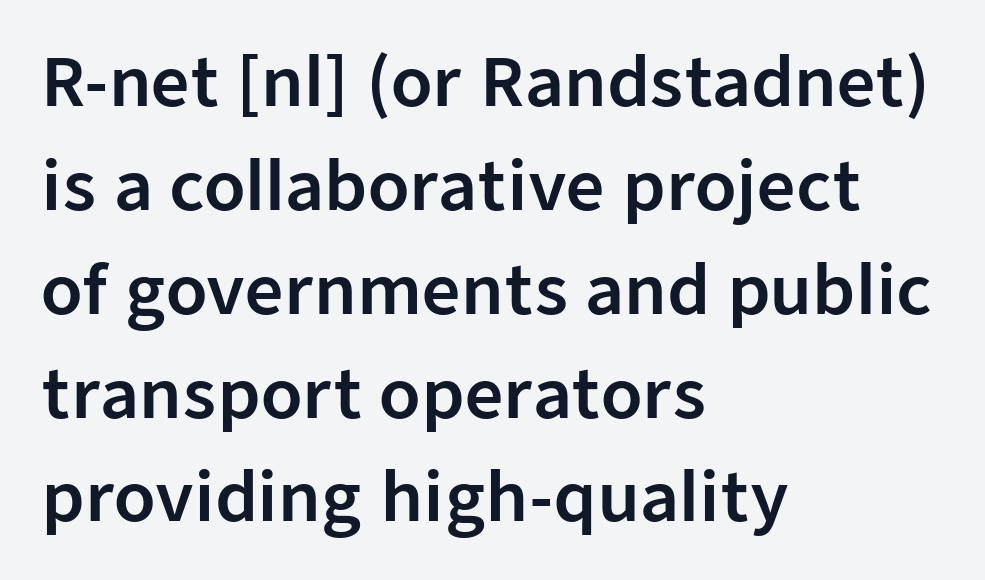
The image shows 67 px sans-serif type, upright; set left-aligned, normal line spacing (1.55x), normal letter spacing, not underlined; low stroke contrast and a medium x-height.
